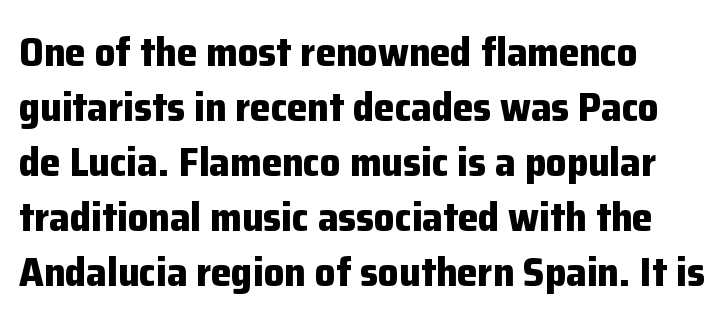
The image shows 41 px bold sans-serif type, upright; set left-aligned, normal line spacing (1.34x), normal letter spacing, not underlined; low stroke contrast and a medium x-height.
